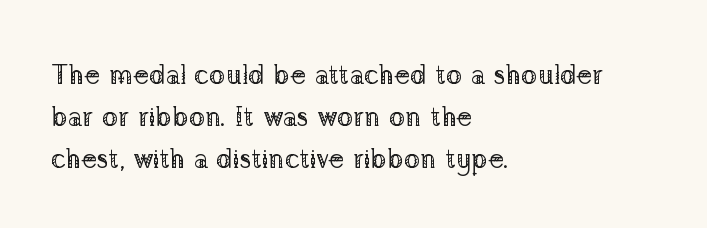
Anything drawn beneath the words? Only blank space. Each word holds together tightly as a unit, with standard inter-letter gaps. Each stroke keeps to a modest, everyday thickness or less. Normally led — the rows are evenly, conventionally spaced. In CSS terms this would be text-align: left. Does the lettering tilt? It doesn't — this is upright.
